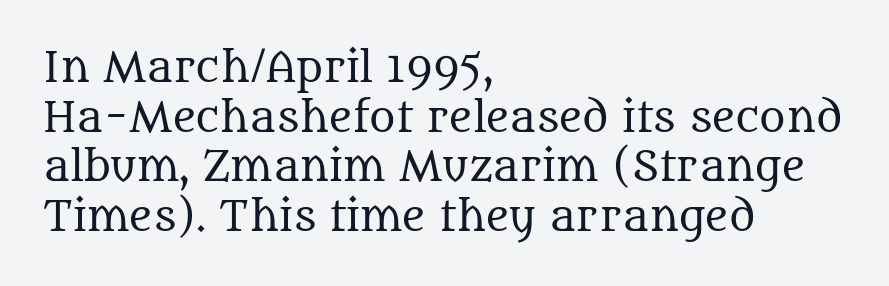
The image shows 40 px regular-weight serif type, upright; set left-aligned, line spacing 1.24x, normal letter spacing, not underlined; medium stroke contrast and a large x-height.
